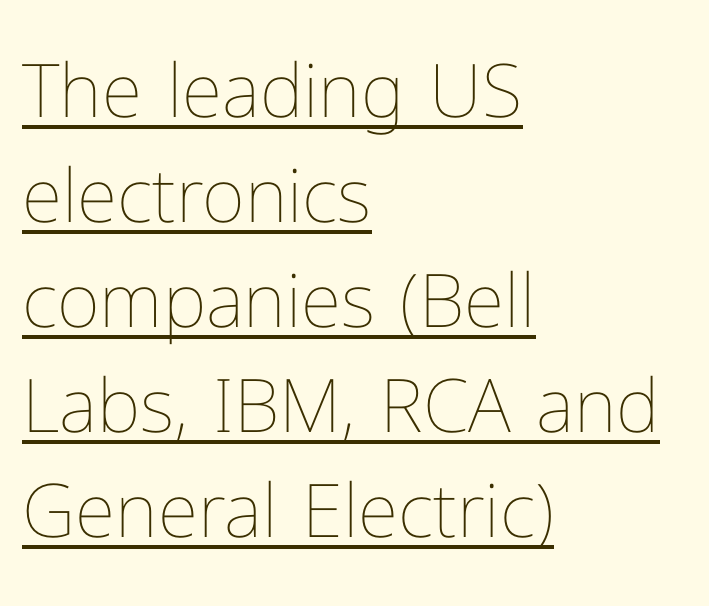
Vertical stems look standard width or narrower in stroke. Notice how the passage keeps a crisp vertical edge on the left only. Normally led — the rows are evenly, conventionally spaced. The typography opts for an upright posture over an oblique one. The rendering keeps characters at their native spacing.
